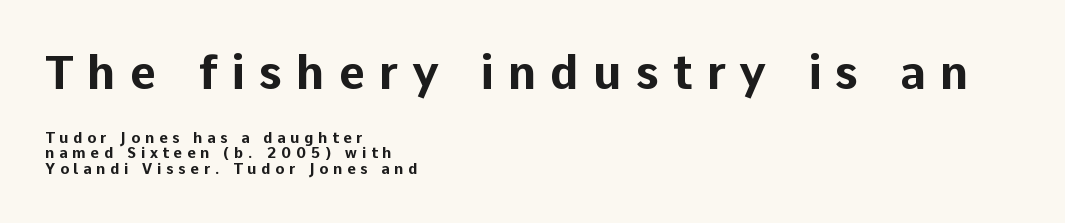
{"serif": "no", "italic": "no", "bold": "yes", "weight": "bold", "width": "normal", "stroke_contrast": "low", "x_height": "medium", "monospaced": "no", "underline": "no", "align": "left", "line_spacing": "tight", "line_spacing_ratio": 1.01, "letter_spacing": "wide", "letter_spacing_em": 0.31, "larger_block": "first", "size_ratio": 3.07, "glyph_px": 46}
